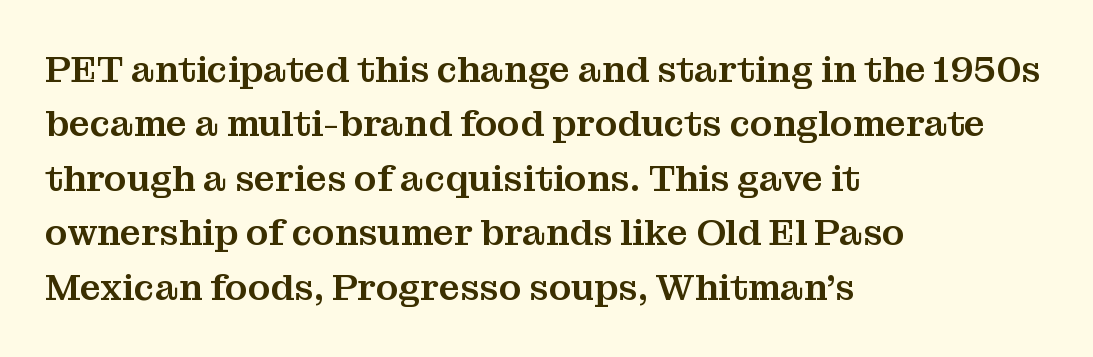
Proportional: the letters do not fall into vertical columns. A roman cut, with each character standing at attention. A serif font was chosen for this passage. Caption: multi-line text, flush left, ragged right. Check the space under the baseline: it is left empty. Does the leading feel generous? No, just average.
